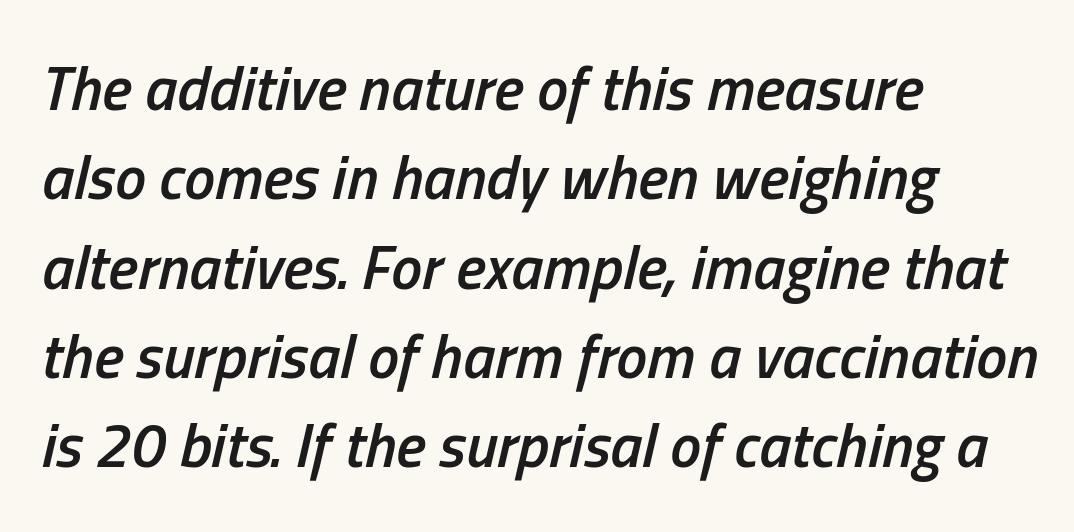
Q: Is the text bold? A: Semi-bold.
Q: Is the text italic (slanted)? A: Yes, it leans right by about 13 degrees.
Q: Is the text underlined? A: No.
Q: How is the paragraph aligned? A: Left-aligned.
Q: Is the spacing between letters normal or unusually wide? A: Normal.
Q: Is the spacing between lines tight, normal or loose? A: Normal.
Q: Width (condensed, normal, or wide)? A: Condensed.
Q: Stroke contrast? A: Low.
Q: x-height? A: Medium.
Q: Monospaced? A: No.
